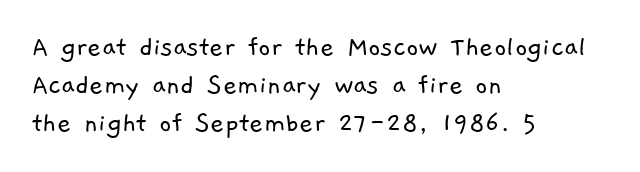
{"serif": "no", "bold": "no", "weight": "light", "width": "normal", "stroke_contrast": "low", "x_height": "medium", "monospaced": "no", "underline": "no", "align": "left", "line_spacing": "normal", "line_spacing_ratio": 1.27, "letter_spacing": "normal", "letter_spacing_em": 0.0, "glyph_px": 30}
